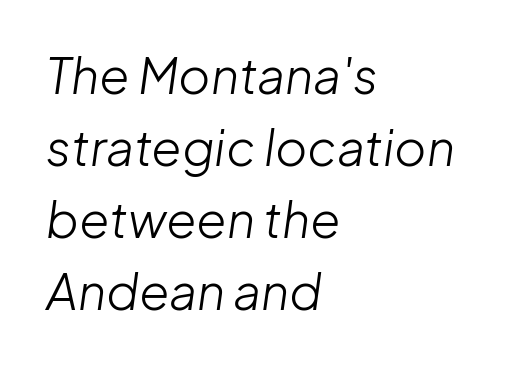
Clear beneath every line of the passage. This sample uses plain, unmodified letter spacing. Think standard paragraph weight, or any step lighter than that. Horizontal bands of white between lines are of average thickness.
